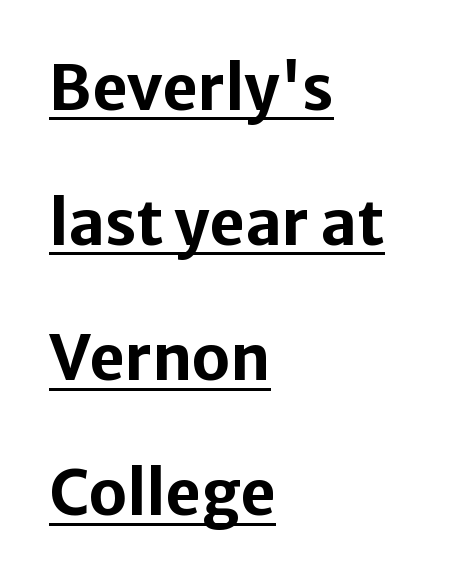
The image shows 62 px bold sans-serif type, upright; set left-aligned, loose line spacing (2.18x), normal letter spacing, underlined; low stroke contrast and a medium x-height.
